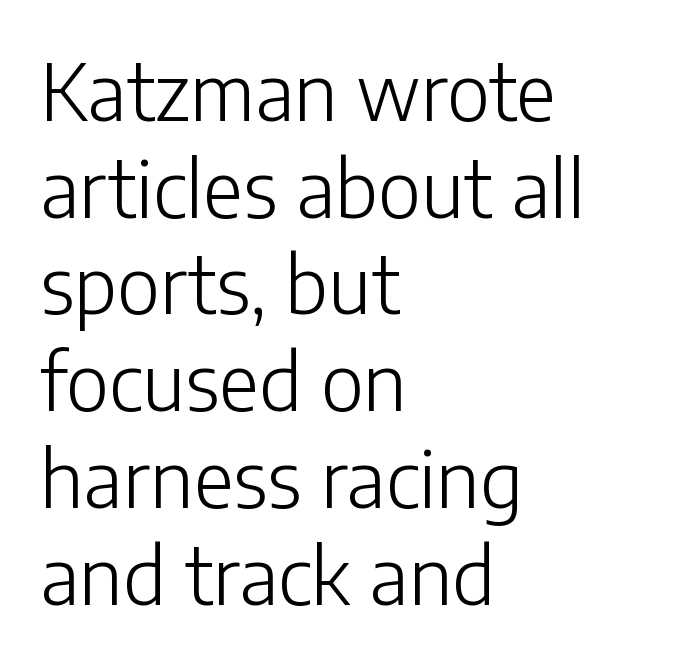
{"serif": "no", "italic": "no", "bold": "no", "weight": "light", "width": "normal", "stroke_contrast": "low", "x_height": "medium", "monospaced": "no", "underline": "no", "align": "left", "line_spacing_ratio": 1.24, "letter_spacing": "normal", "letter_spacing_em": 0.0, "glyph_px": 78}
